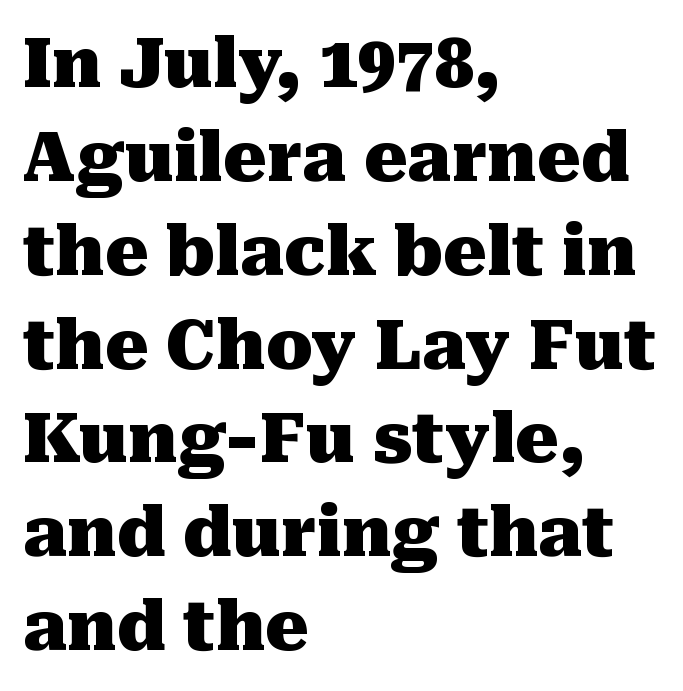
{"serif": "yes", "italic": "no", "bold": "yes", "weight": "heavy", "width": "normal", "stroke_contrast": "medium", "x_height": "medium", "monospaced": "no", "underline": "no", "align": "left", "line_spacing": "normal", "line_spacing_ratio": 1.38, "letter_spacing": "normal", "letter_spacing_em": 0.0, "glyph_px": 68}
